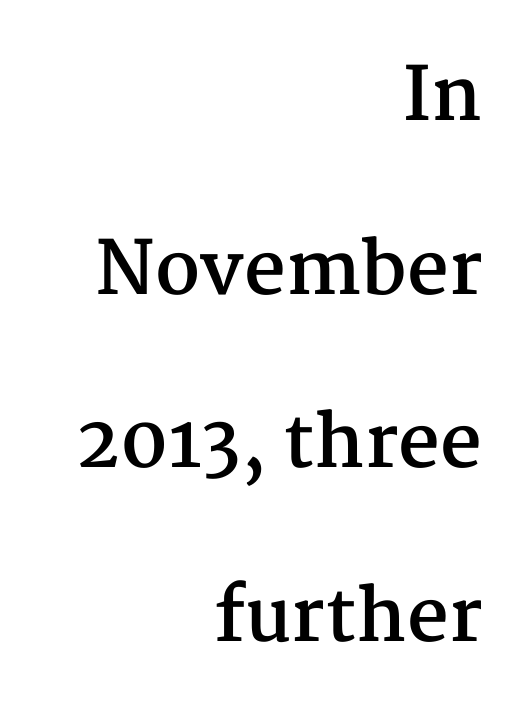
The letters carry serifs — small finishing strokes at the ends of their stems. Each glyph is drawn with heavy, bold strokes. Letter spacing: default. You can tell it's not italic because the verticals are truly vertical. Students, observe: this is what heavily led, spacious text looks like. The letters advance in unequal steps, a hallmark of proportional type.
